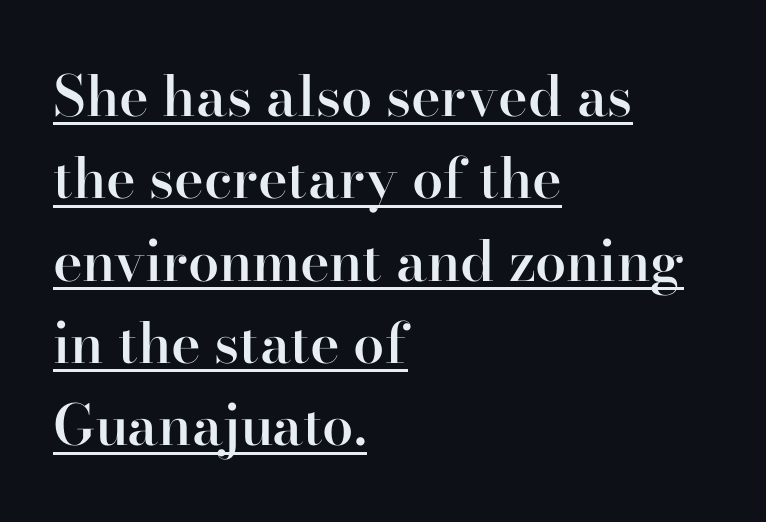
{"serif": "yes", "italic": "no", "bold": "semi", "weight": "semibold", "width": "normal", "stroke_contrast": "high", "x_height": "small", "monospaced": "no", "underline": "yes", "align": "left", "line_spacing": "normal", "line_spacing_ratio": 1.47, "letter_spacing": "normal", "letter_spacing_em": 0.0, "glyph_px": 56}
